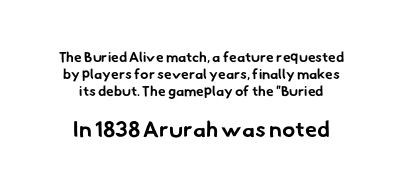
The image shows 22 px bold type; set centered, line spacing 1.23x, normal letter spacing, not underlined; the second (bottom) block is 1.57x larger.
